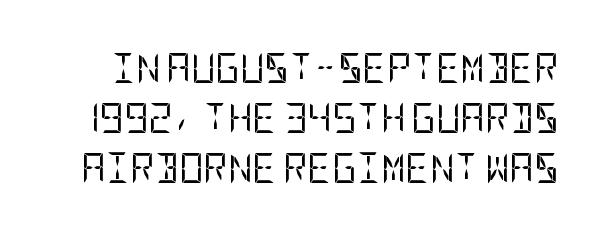
{"serif": "no", "italic": "no", "bold": "no", "weight": "regular", "width": "condensed", "stroke_contrast": "low", "x_height": "large", "underline": "no", "line_spacing": "normal", "line_spacing_ratio": 1.66, "letter_spacing": "normal", "letter_spacing_em": 0.0, "glyph_px": 30}
